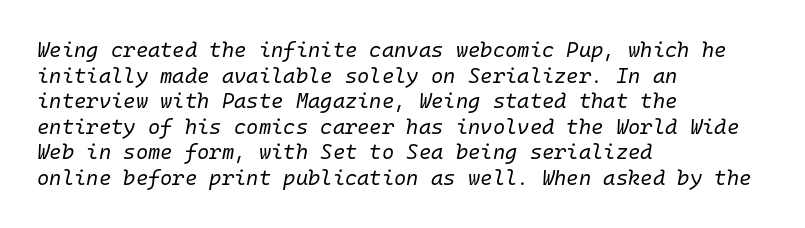
{"italic": "yes", "lean": "right", "slant_degrees": 10, "bold": "no", "underline": "no", "align": "left", "line_spacing_ratio": 1.22, "letter_spacing": "normal", "letter_spacing_em": 0.0, "glyph_px": 21}
